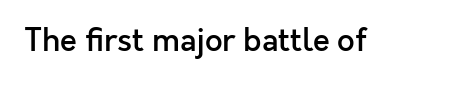
{"serif": "no", "italic": "no", "bold": "semi", "weight": "semibold", "width": "normal", "x_height": "medium", "monospaced": "no", "underline": "no", "letter_spacing": "normal", "letter_spacing_em": 0.0, "glyph_px": 31}
